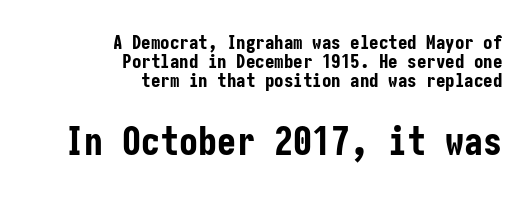
Upright lettering throughout. Clear beneath every line of the passage. Students, observe: this is what under-led, compact text looks like. This rendering uses right alignment, leaving the left contour irregular. A typesetter would call this zero additional tracking. Block two is the big one; block one sits smaller above it.
